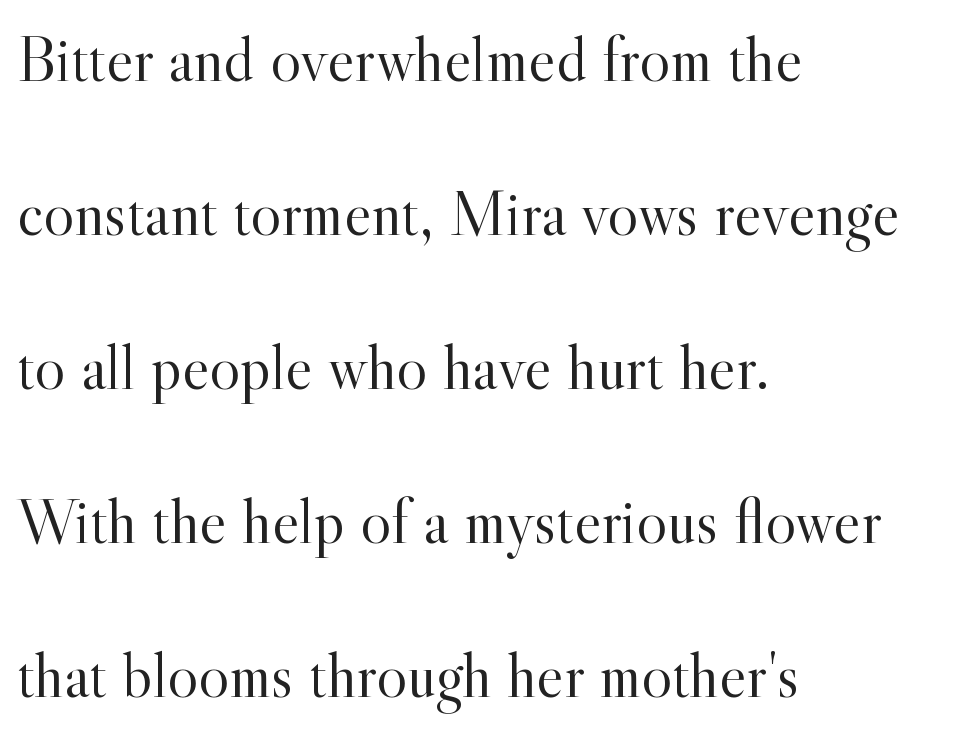
Nothing heavy about these letters — not bold at all. The letterforms sit shoulder to shoulder at normal distance. Compared with a centered layout, this one pins lines to the left instead. A roman cut, with each character standing at attention.
